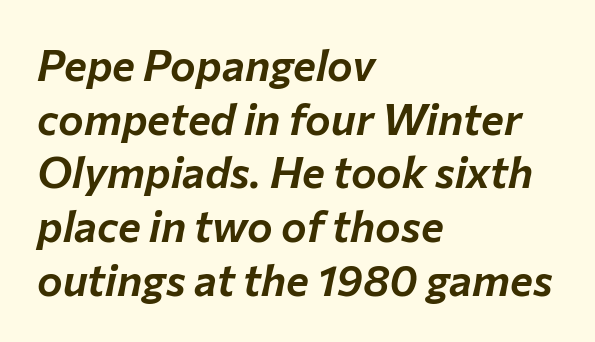
The image shows 43 px text type, italic (leaning right); set left-aligned, normal line spacing (1.25x), normal letter spacing, not underlined; low stroke contrast and a medium x-height.
